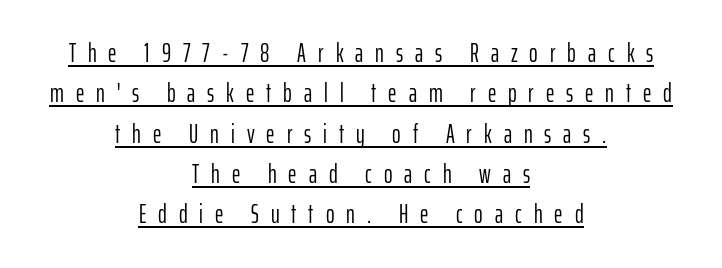
The image shows 26 px text type, upright; set centered, normal line spacing (1.55x), unusually wide letter spacing (+0.46 em), underlined.
